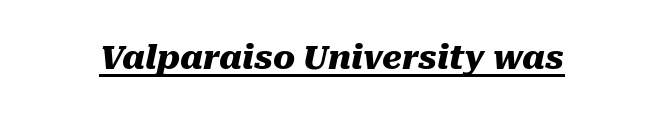
Q: Is the text bold? A: Yes.
Q: Is the text italic (slanted)? A: Yes, it leans right by about 10 degrees.
Q: Is the text underlined? A: Yes.
Q: Is the spacing between letters normal or unusually wide? A: Normal.
Q: Width (condensed, normal, or wide)? A: Normal.
Q: Stroke contrast? A: Medium.
Q: x-height? A: Medium.
Q: Monospaced? A: No.
